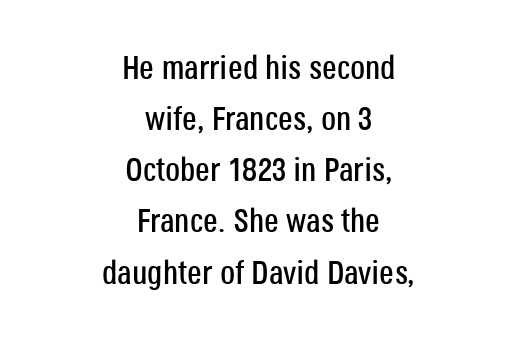
The image shows 33 px condensed sans-serif type, upright; set centered, normal line spacing (1.55x), normal letter spacing, not underlined; low stroke contrast and a large x-height.
